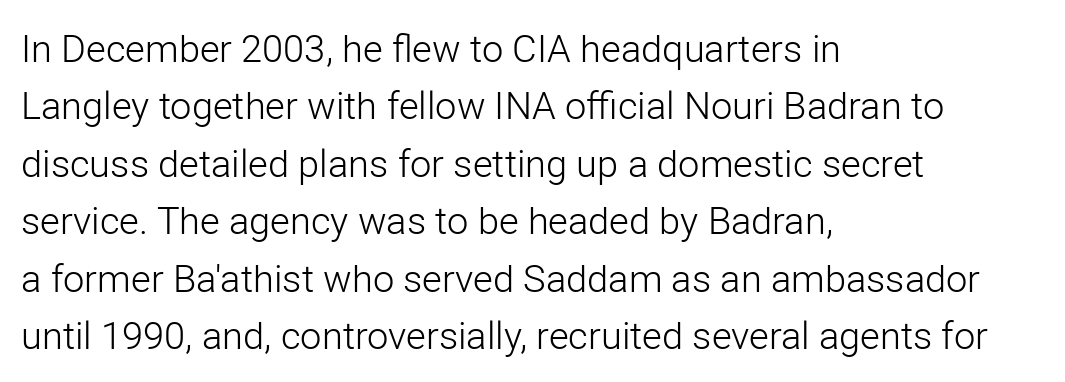
{"serif": "no", "italic": "no", "bold": "no", "weight": "light", "width": "normal", "stroke_contrast": "low", "x_height": "medium", "monospaced": "no", "underline": "no", "align": "left", "line_spacing": "normal", "line_spacing_ratio": 1.51, "letter_spacing": "normal", "letter_spacing_em": 0.0, "glyph_px": 38}
